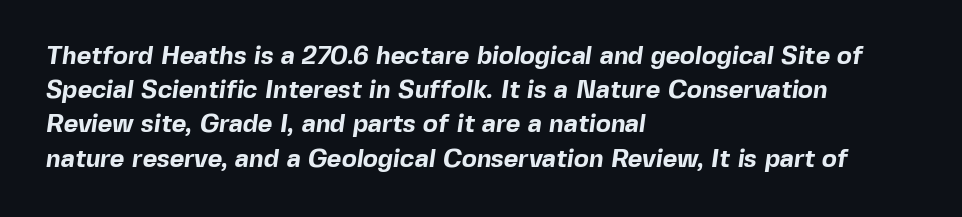
{"bold": "yes", "underline": "no", "align": "left", "line_spacing": "normal", "line_spacing_ratio": 1.37, "letter_spacing": "normal", "letter_spacing_em": 0.0, "glyph_px": 25}
